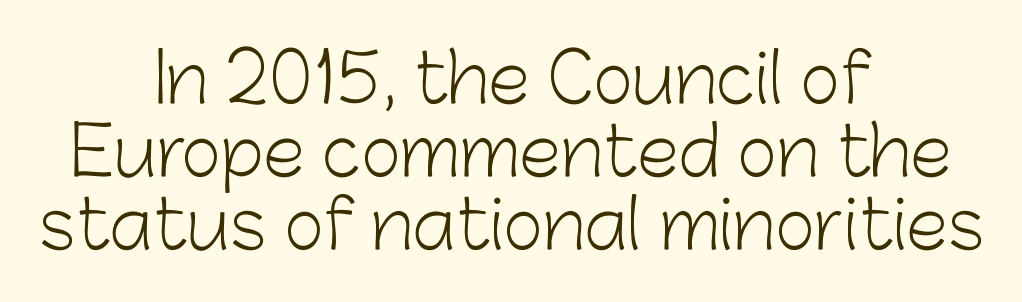
{"serif": "no", "italic": "no", "bold": "no", "weight": "light", "width": "normal", "stroke_contrast": "low", "x_height": "medium", "monospaced": "no", "underline": "no", "align": "center", "line_spacing": "tight", "line_spacing_ratio": 1.07, "letter_spacing": "normal", "letter_spacing_em": 0.0, "glyph_px": 68}
